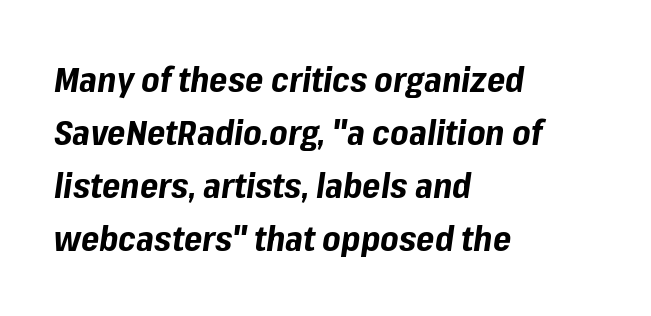
{"italic": "yes", "lean": "right", "slant_degrees": 8, "bold": "yes", "weight": "bold", "width": "normal", "stroke_contrast": "low", "x_height": "medium", "monospaced": "no", "underline": "no", "align": "left", "line_spacing": "normal", "line_spacing_ratio": 1.51, "letter_spacing": "normal", "letter_spacing_em": 0.0, "glyph_px": 35}
